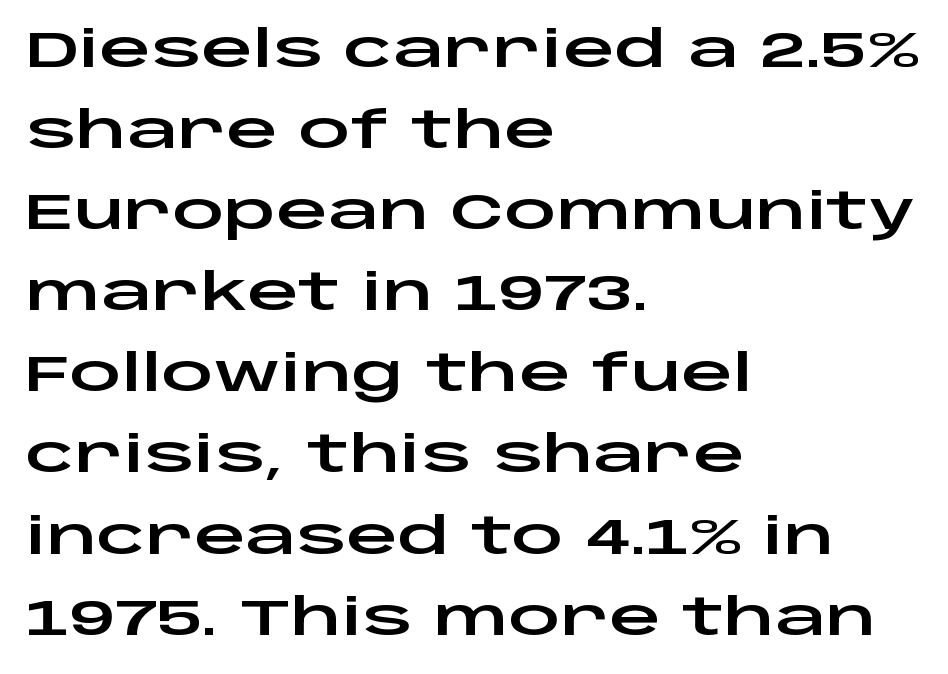
Caption: multi-line text, flush left, ragged right. Is this a fixed-width face? No — the glyphs have proportional, varying widths. Look at the tracking — it's just the regular setting, nothing added. Serif or sans? Sans — the stroke terminals are bare. If you drew a line through each stem, it would be perfectly vertical. How would I describe the line gaps? Plain and ordinary.
